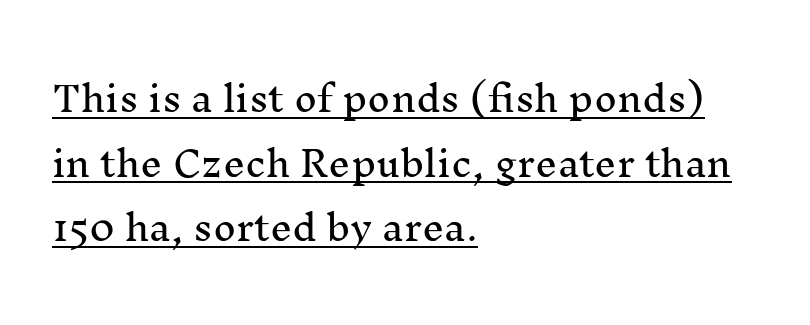
The image shows 35 px serif type, upright; set left-aligned, line spacing 1.85x, normal letter spacing, underlined; medium stroke contrast and a medium x-height.
